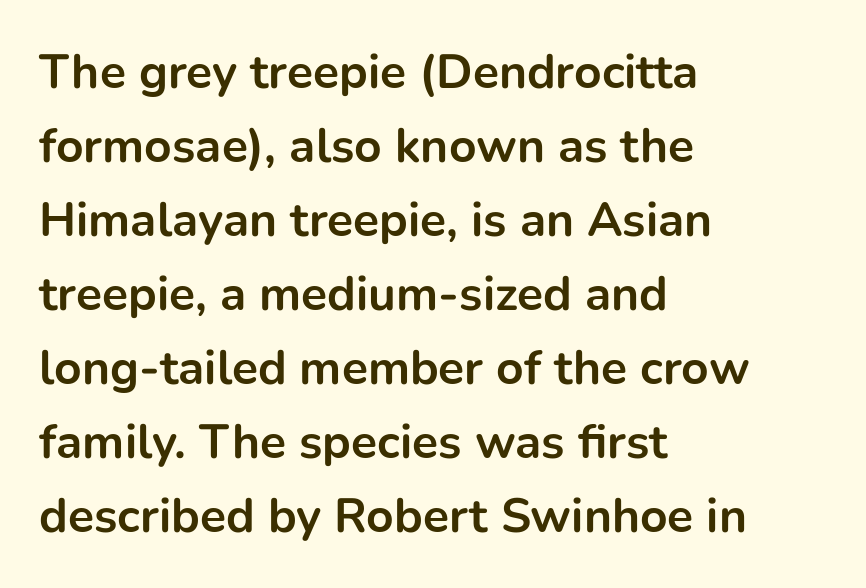
Q: Is the text bold? A: Yes.
Q: Is the text italic (slanted)? A: No, it is upright.
Q: Is the typeface a serif or a sans-serif typeface? A: Sans-serif.
Q: Is the text underlined? A: No.
Q: How is the paragraph aligned? A: Left-aligned.
Q: Is the spacing between letters normal or unusually wide? A: Normal.
Q: Is the spacing between lines tight, normal or loose? A: Normal.
Q: Width (condensed, normal, or wide)? A: Normal.
Q: Stroke contrast? A: Low.
Q: x-height? A: Medium.
Q: Monospaced? A: No.
